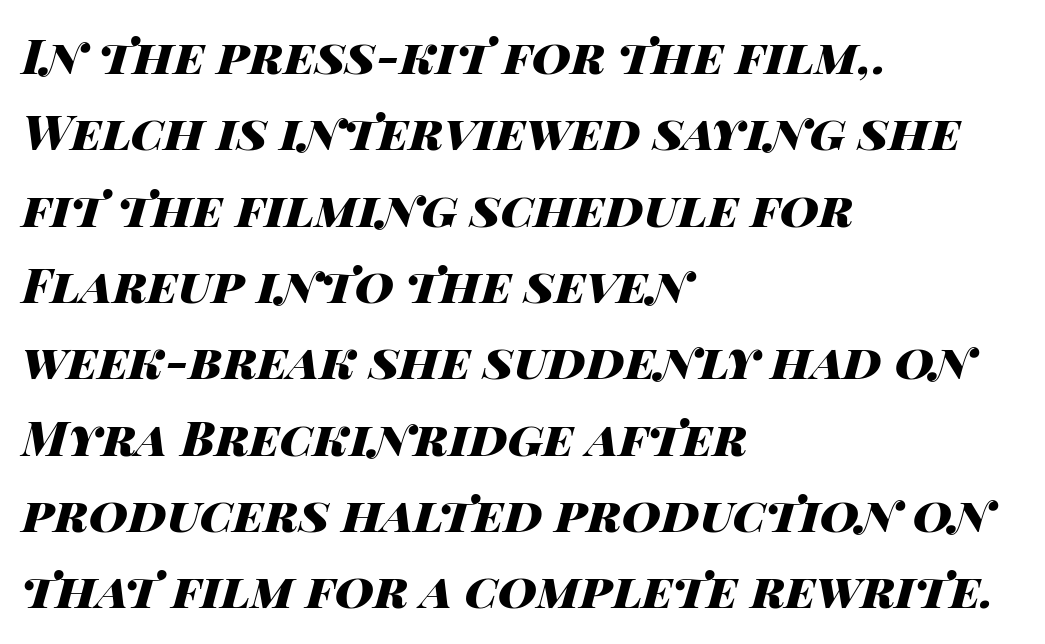
{"italic": "yes", "lean": "right", "slant_degrees": 14, "bold": "yes", "weight": "heavy", "width": "wide", "stroke_contrast": "high", "x_height": "large", "monospaced": "no", "underline": "no", "align": "left", "line_spacing": "normal", "line_spacing_ratio": 1.59, "letter_spacing": "normal", "letter_spacing_em": 0.0, "glyph_px": 48}
